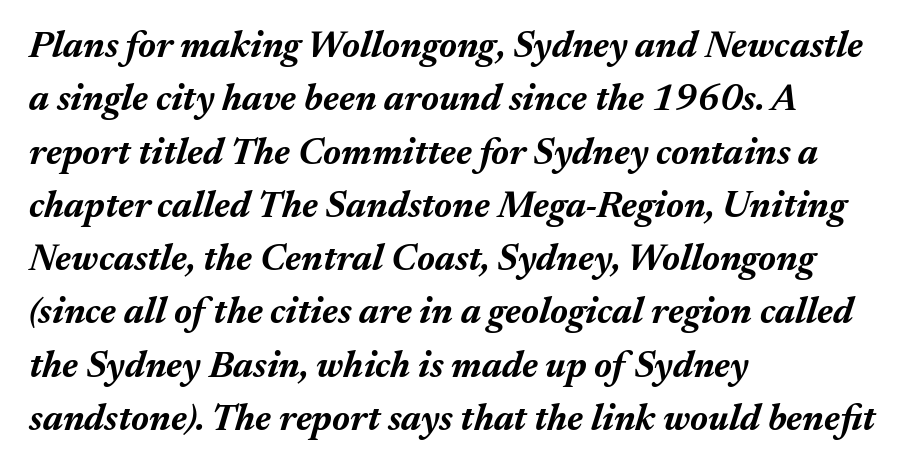
Proportional: the letters do not fall into vertical columns. Typographic density is high because the face is bold. The passage shown leans; its letterforms are oblique. Every row of glyphs begins at an identical x-position on the left. Check under the words: just untouched page. Is there much room between lines? A standard amount, neither cramped nor airy.
